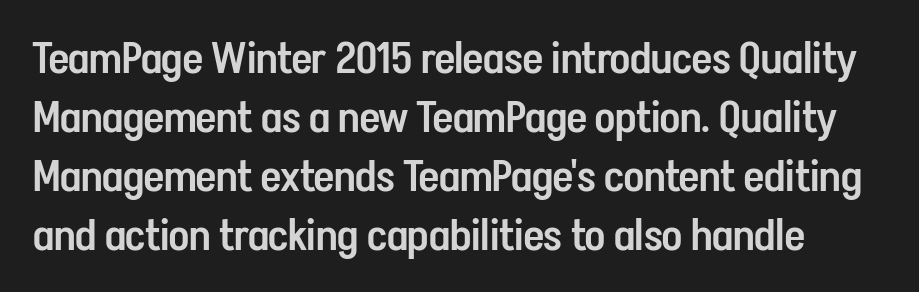
The image shows 44 px semibold, condensed sans-serif type, upright; set normal line spacing (1.34x), normal letter spacing, not underlined; low stroke contrast and a medium x-height.
